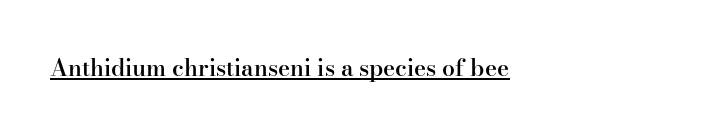
{"italic": "no", "bold": "semi", "underline": "yes", "align": "left", "letter_spacing": "normal", "letter_spacing_em": 0.0, "glyph_px": 23}
